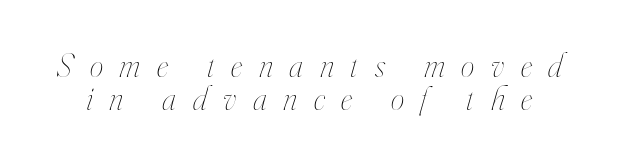
The image shows 34 px thin, condensed type, italic (leaning right); set tight line spacing (0.97x), unusually wide letter spacing (+0.49 em), not underlined; high stroke contrast and a small x-height.
